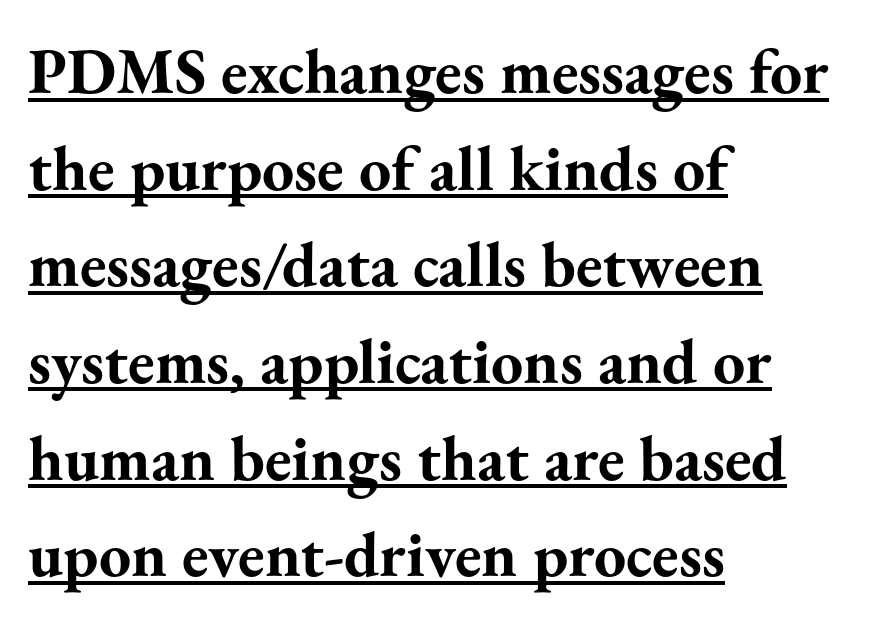
Q: Is the text bold? A: Yes.
Q: Is the text italic (slanted)? A: No, it is upright.
Q: Is the typeface a serif or a sans-serif typeface? A: Serif.
Q: Is the text underlined? A: Yes.
Q: How is the paragraph aligned? A: Left-aligned.
Q: Is the spacing between letters normal or unusually wide? A: Normal.
Q: Is the spacing between lines tight, normal or loose? A: Normal.
Q: Width (condensed, normal, or wide)? A: Normal.
Q: Stroke contrast? A: Medium.
Q: x-height? A: Small.
Q: Monospaced? A: No.
